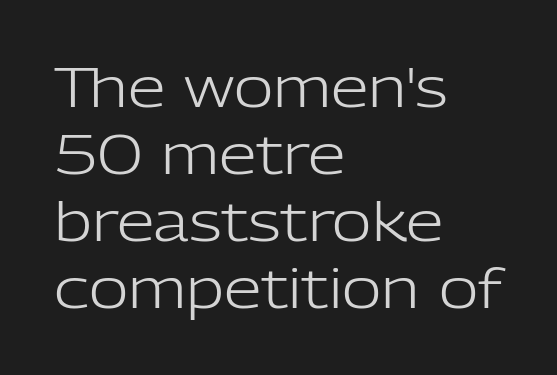
Q: Is the text bold? A: No.
Q: Is the text italic (slanted)? A: No, it is upright.
Q: Is the typeface a serif or a sans-serif typeface? A: Sans-serif.
Q: Is the text underlined? A: No.
Q: How is the paragraph aligned? A: Left-aligned.
Q: Is the spacing between letters normal or unusually wide? A: Normal.
Q: Width (condensed, normal, or wide)? A: Normal.
Q: Stroke contrast? A: Low.
Q: x-height? A: Medium.
Q: Monospaced? A: No.
